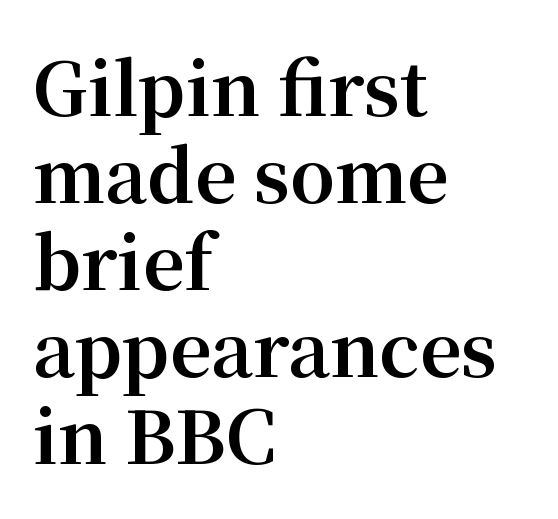
{"serif": "yes", "italic": "no", "bold": "yes", "weight": "bold", "width": "normal", "stroke_contrast": "medium", "x_height": "medium", "monospaced": "no", "underline": "no", "align": "left", "line_spacing_ratio": 1.21, "letter_spacing": "normal", "letter_spacing_em": 0.0, "glyph_px": 72}
